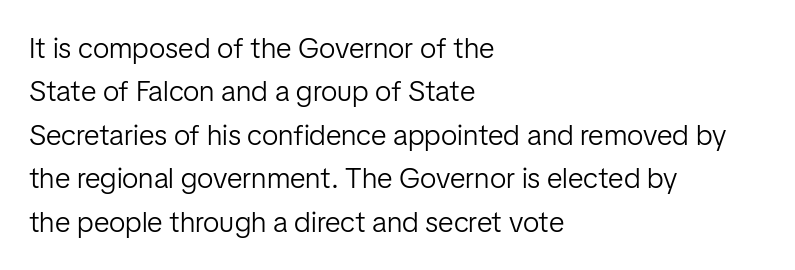
Q: Is the text bold? A: No.
Q: Is the text italic (slanted)? A: No, it is upright.
Q: Is the typeface a serif or a sans-serif typeface? A: Sans-serif.
Q: Is the text underlined? A: No.
Q: How is the paragraph aligned? A: Left-aligned.
Q: Is the spacing between letters normal or unusually wide? A: Normal.
Q: Is the spacing between lines tight, normal or loose? A: Normal.
Q: Width (condensed, normal, or wide)? A: Normal.
Q: Stroke contrast? A: Low.
Q: x-height? A: Medium.
Q: Monospaced? A: No.
